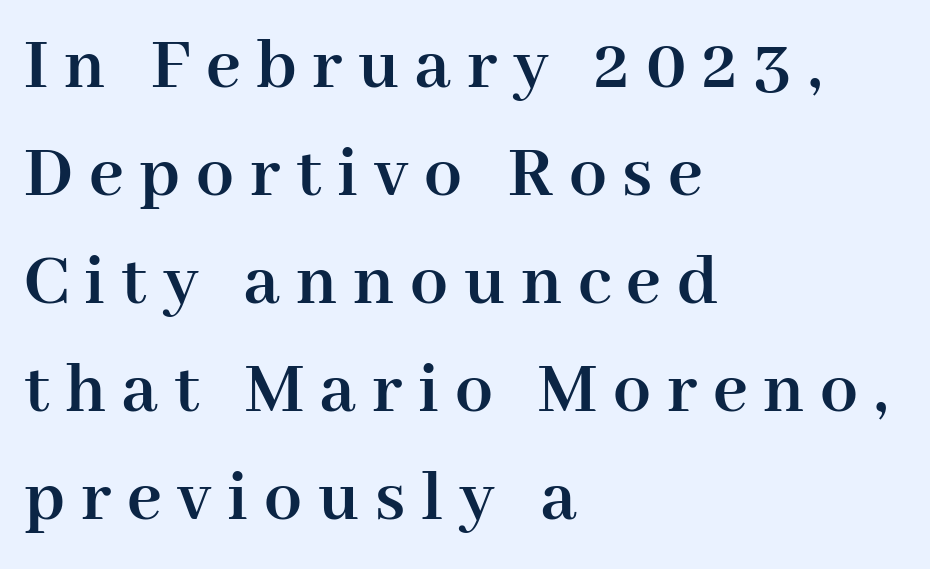
The image shows 75 px semibold serif type, upright; set left-aligned, normal line spacing (1.44x), unusually wide letter spacing (+0.21 em), not underlined; high stroke contrast and a medium x-height.
